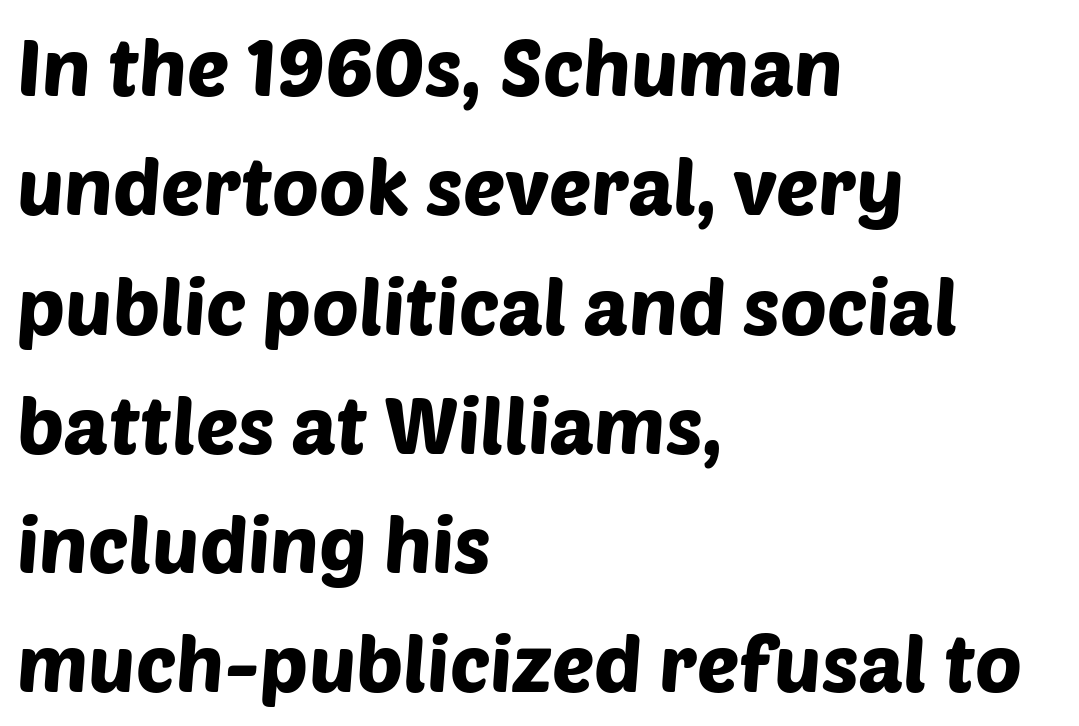
{"serif": "no", "width": "normal", "stroke_contrast": "low", "x_height": "large", "monospaced": "no", "underline": "no", "align": "left", "line_spacing": "normal", "line_spacing_ratio": 1.51, "letter_spacing": "normal", "letter_spacing_em": 0.0, "glyph_px": 79}
